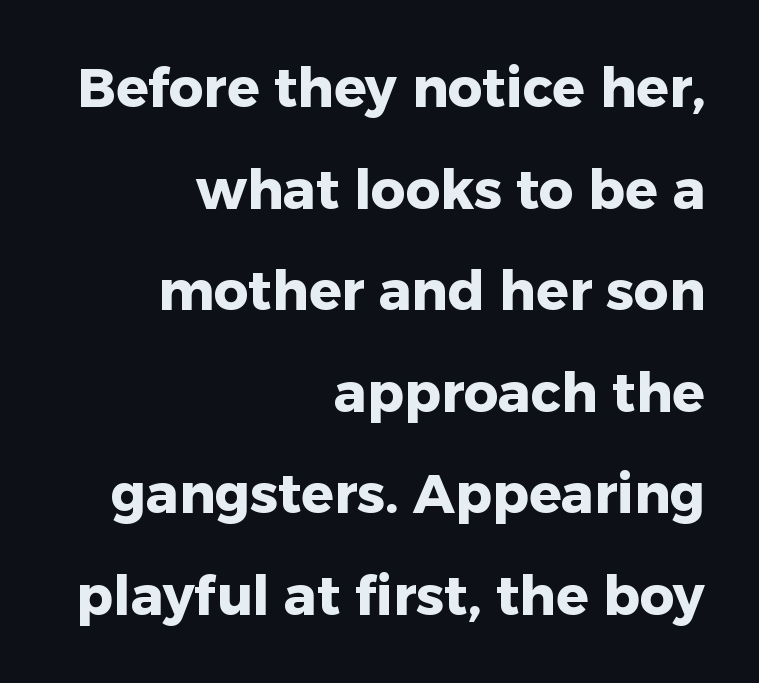
{"serif": "no", "italic": "no", "bold": "yes", "weight": "heavy", "width": "normal", "stroke_contrast": "low", "x_height": "medium", "monospaced": "no", "underline": "no", "align": "right", "line_spacing_ratio": 1.88, "letter_spacing": "normal", "letter_spacing_em": 0.0, "glyph_px": 54}
